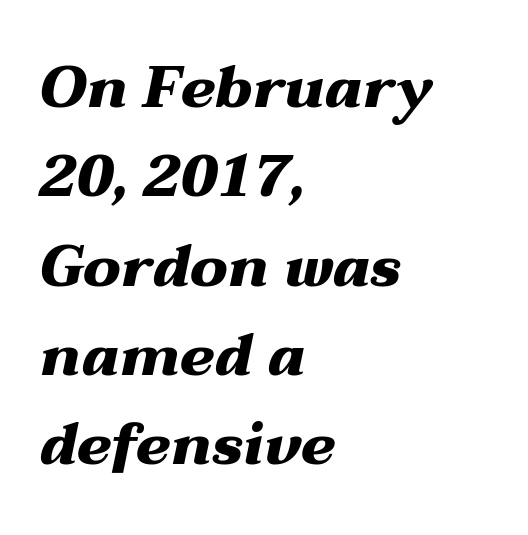
Q: Is the text bold? A: Yes.
Q: Is the text italic (slanted)? A: Yes, it leans right by about 12 degrees.
Q: Is the text underlined? A: No.
Q: How is the paragraph aligned? A: Left-aligned.
Q: Is the spacing between letters normal or unusually wide? A: Normal.
Q: Is the spacing between lines tight, normal or loose? A: Normal.
Q: Width (condensed, normal, or wide)? A: Wide.
Q: Stroke contrast? A: Medium.
Q: x-height? A: Medium.
Q: Monospaced? A: No.
